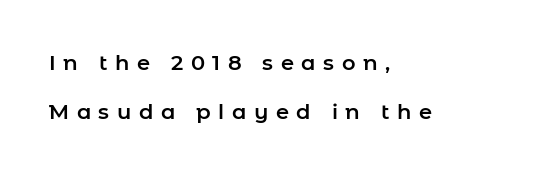
{"italic": "no", "underline": "no", "align": "left", "line_spacing": "loose", "line_spacing_ratio": 2.34, "letter_spacing": "wide", "letter_spacing_em": 0.36, "glyph_px": 21}
